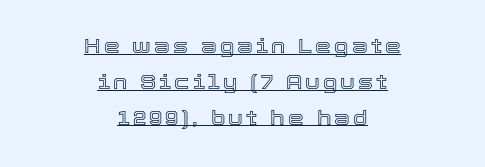
{"italic": "no", "underline": "yes", "align": "center", "line_spacing_ratio": 1.79, "glyph_px": 20}
